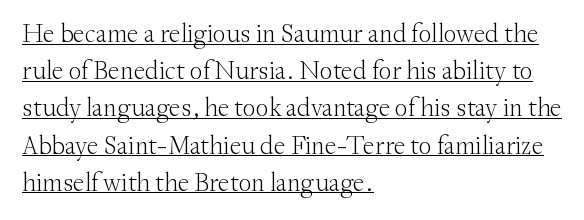
The image shows 26 px text type, upright; set left-aligned, normal line spacing (1.43x), normal letter spacing, underlined.
